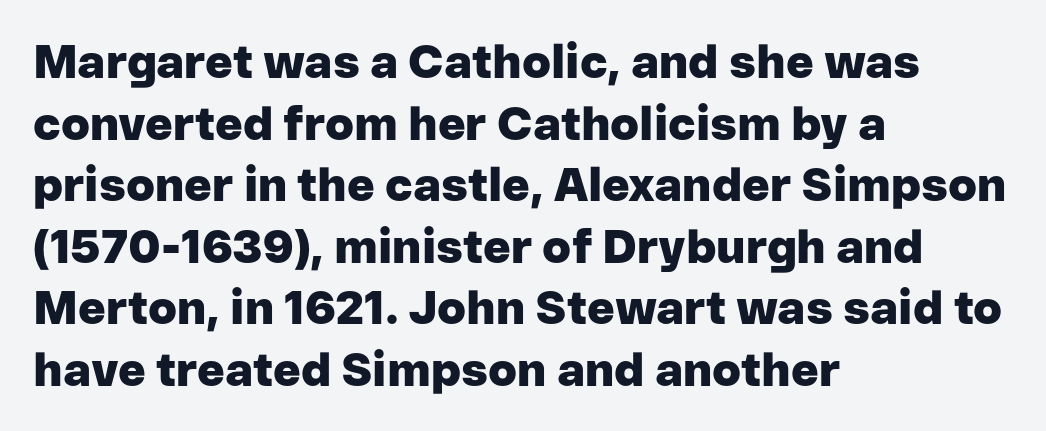
Q: Is the text bold? A: Yes.
Q: Is the text italic (slanted)? A: No, it is upright.
Q: Is the typeface a serif or a sans-serif typeface? A: Sans-serif.
Q: Is the text underlined? A: No.
Q: How is the paragraph aligned? A: Left-aligned.
Q: Is the spacing between letters normal or unusually wide? A: Normal.
Q: Is the spacing between lines tight, normal or loose? A: Normal.
Q: Width (condensed, normal, or wide)? A: Normal.
Q: Stroke contrast? A: Low.
Q: x-height? A: Medium.
Q: Monospaced? A: No.
